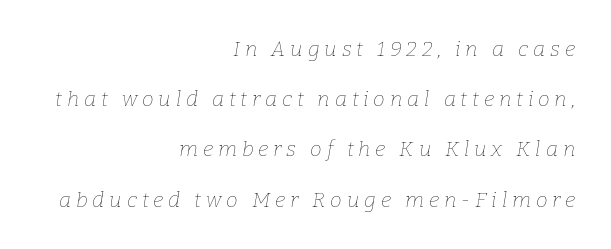
The image shows 21 px text type, italic (leaning right); set right-aligned, loose line spacing (2.39x), unusually wide letter spacing (+0.23 em), not underlined.
